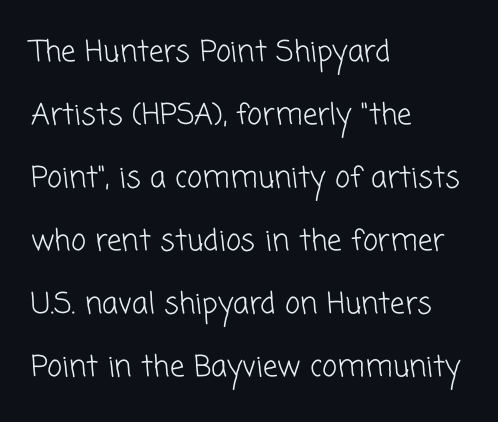
You can tell from the bare stems that sans-serif type was used. The rendering uses natural spacing where letterforms have individual widths. The passage is arranged the way most books set body copy — flush left. Heaviness? Minimal to ordinary, like unemphasized prose. Caption: standard tracking, unaltered.
